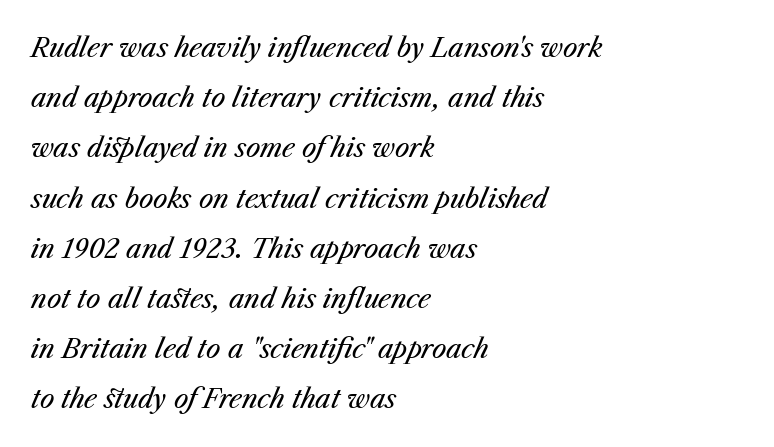
The image shows 26 px text type, italic (leaning right); set left-aligned, loose line spacing (1.93x), normal letter spacing, not underlined.
